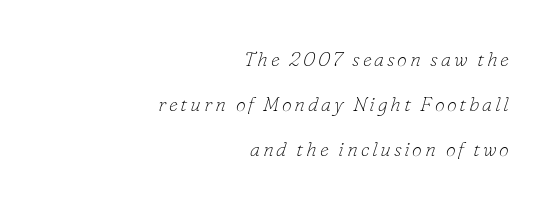
The image shows 20 px text type, italic (leaning right); set right-aligned, loose line spacing (2.26x), not underlined.
